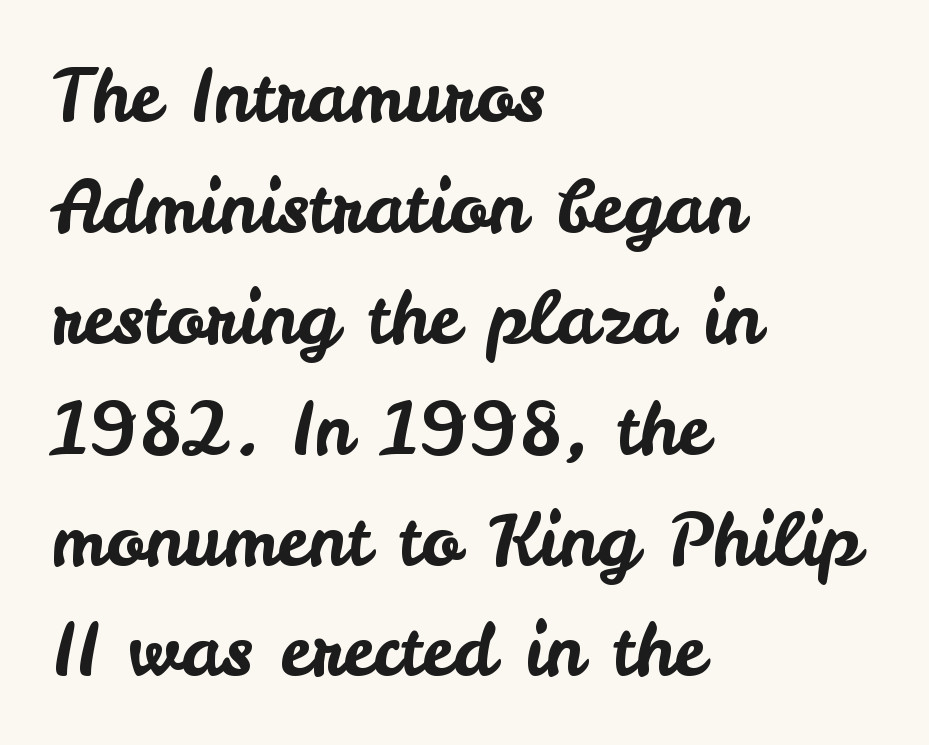
The passage shown is typed in a proportional face where columns would drift. Where is the straight margin? On the left. Regarding serifs, this sample does without them. How would I describe the line gaps? Plain and ordinary. No word sits above an underline.
